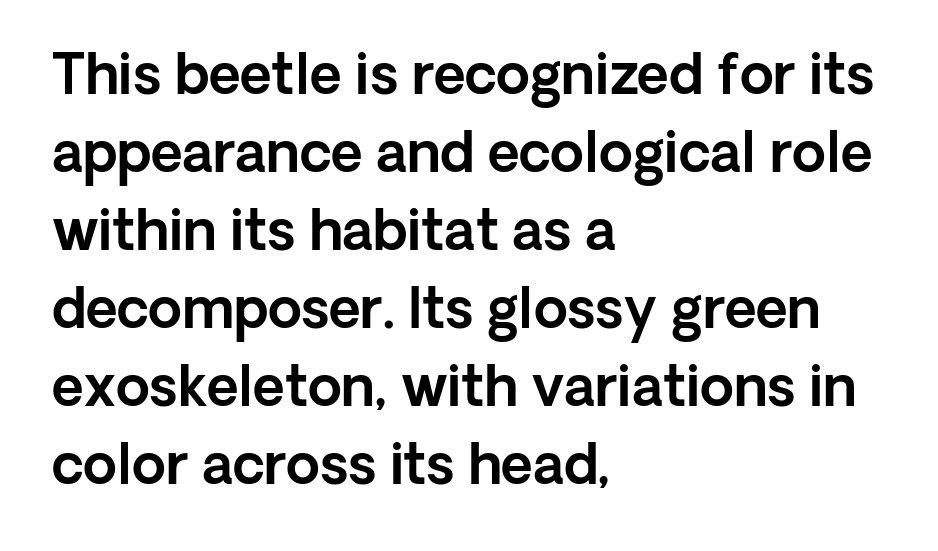
{"serif": "no", "italic": "no", "width": "normal", "x_height": "medium", "monospaced": "no", "underline": "no", "align": "left", "line_spacing": "normal", "line_spacing_ratio": 1.42, "letter_spacing": "normal", "letter_spacing_em": 0.0, "glyph_px": 55}
